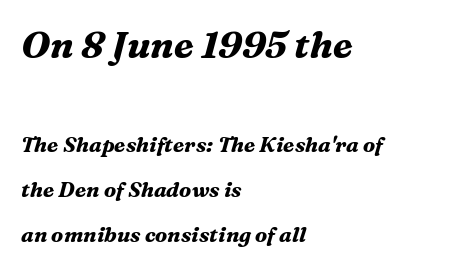
{"serif": "yes", "italic": "yes", "lean": "right", "slant_degrees": 16, "bold": "yes", "weight": "bold", "width": "normal", "stroke_contrast": "medium", "x_height": "medium", "monospaced": "no", "underline": "no", "align": "left", "line_spacing": "loose", "line_spacing_ratio": 2.16, "letter_spacing": "normal", "letter_spacing_em": 0.0, "larger_block": "first", "size_ratio": 1.76, "glyph_px": 37}
